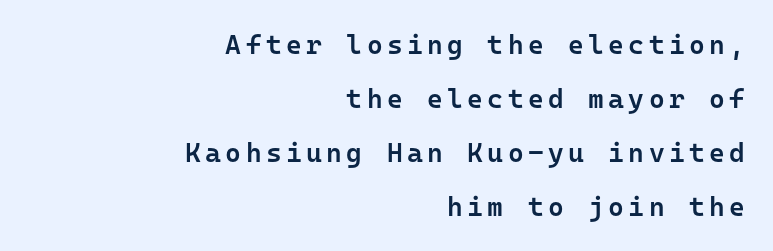
{"italic": "no", "bold": "semi", "underline": "no", "align": "right", "line_spacing": "loose", "line_spacing_ratio": 2.0, "glyph_px": 27}
